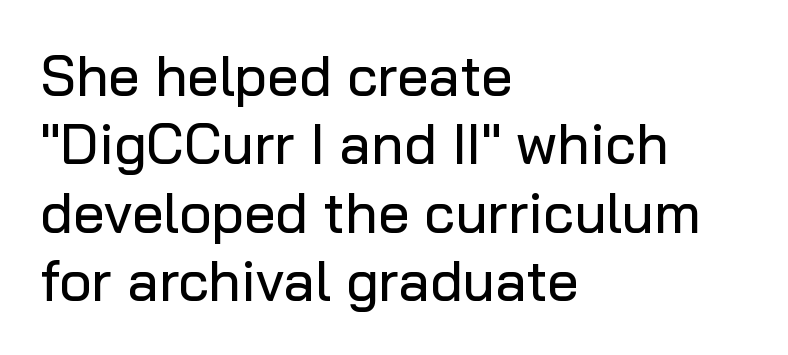
You can tell from the bare stems that sans-serif type was used. The rendering uses natural spacing where letterforms have individual widths. Every character sits straight up, as roman type does. Nobody drew a line under any word here.
